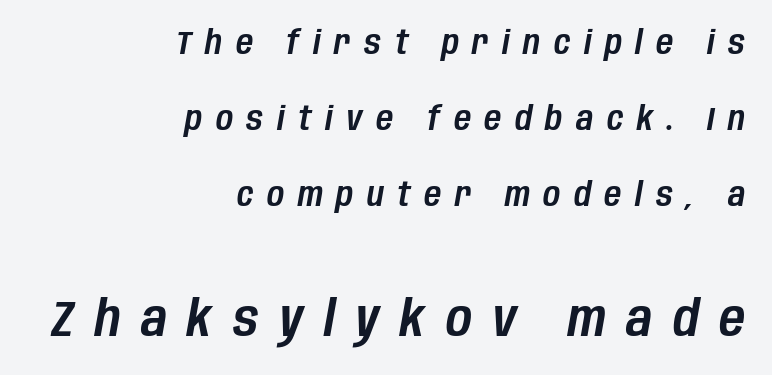
Q: Is the text italic (slanted)? A: Yes, it leans right by about 10 degrees.
Q: Is the text underlined? A: No.
Q: How is the paragraph aligned? A: Right-aligned.
Q: Is the spacing between letters normal or unusually wide? A: Unusually wide.
Q: Is the spacing between lines tight, normal or loose? A: Loose.
Q: Which block of text is set in a larger size, the first (top) or the second (bottom)? A: The second (bottom) one.
Q: Width (condensed, normal, or wide)? A: Condensed.
Q: Stroke contrast? A: Low.
Q: x-height? A: Large.
Q: Monospaced? A: No.
